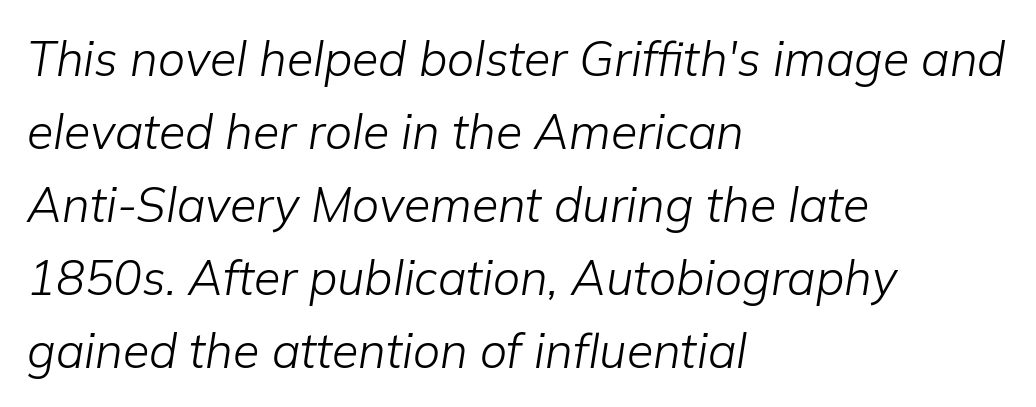
Spacing verdict: proportional, widths tailored to each character. Standard letterfit; no display-style spreading of the glyphs. Only glyphs here, with clear space below each row. These glyphs show unthickened strokes, regular width or finer. The compositor pushed each line to the left boundary. Regarding leading, the lines here are spaced in the standard way.
